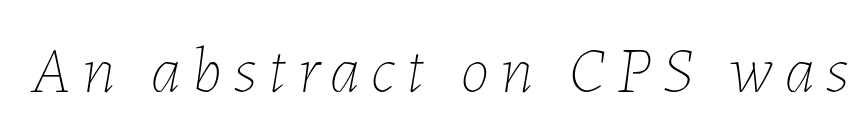
The image shows 65 px thin type, italic (leaning right); set not underlined; low stroke contrast and a medium x-height.
